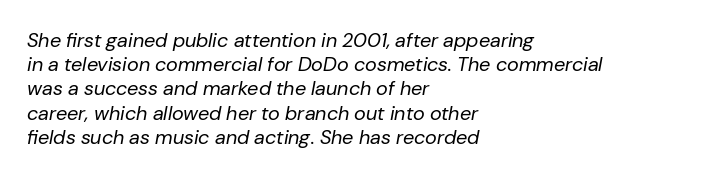
The image shows 20 px text type, italic (leaning right); set left-aligned, line spacing 1.21x, normal letter spacing, not underlined.
